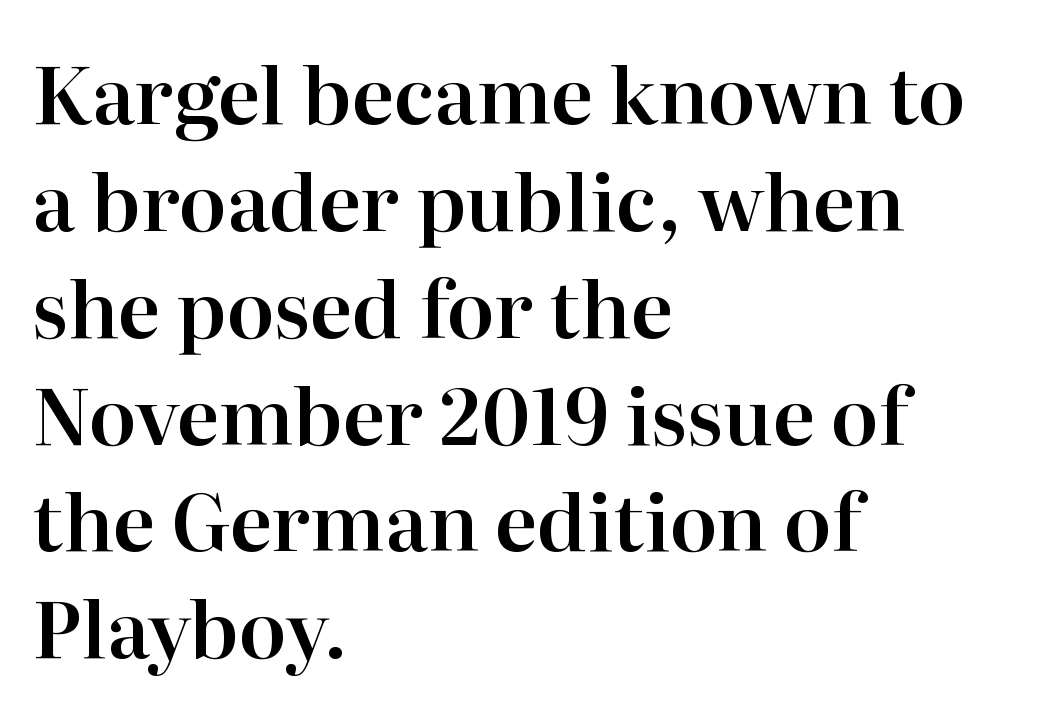
Q: Is the text italic (slanted)? A: No, it is upright.
Q: Is the typeface a serif or a sans-serif typeface? A: Serif.
Q: Is the text underlined? A: No.
Q: How is the paragraph aligned? A: Left-aligned.
Q: Is the spacing between letters normal or unusually wide? A: Normal.
Q: Is the spacing between lines tight, normal or loose? A: Normal.
Q: Width (condensed, normal, or wide)? A: Normal.
Q: Stroke contrast? A: High.
Q: x-height? A: Medium.
Q: Monospaced? A: No.
